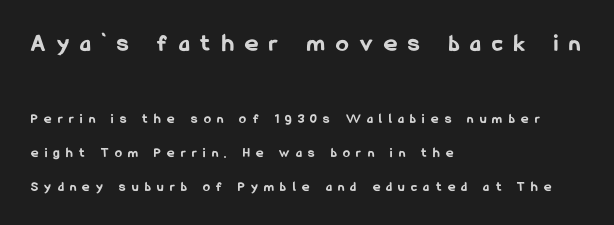
Italic? Not at all — the glyphs are vertical. Descenders hang freely into open space. Loose tracking; the words dissolve into strings of separated letters. Alignment: flush left. Widely set lines give the paragraph a tall, airy silhouette.
